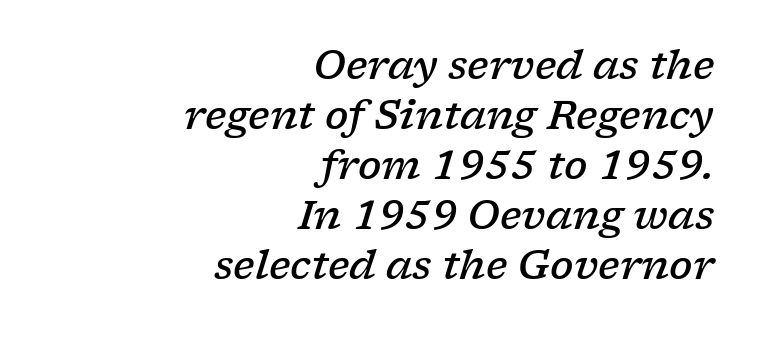
Q: Is the text bold? A: Semi-bold.
Q: Is the text italic (slanted)? A: Yes, it leans right by about 17 degrees.
Q: Is the typeface a serif or a sans-serif typeface? A: Serif.
Q: Is the text underlined? A: No.
Q: How is the paragraph aligned? A: Right-aligned.
Q: Is the spacing between letters normal or unusually wide? A: Normal.
Q: Is the spacing between lines tight, normal or loose? A: Normal.
Q: Width (condensed, normal, or wide)? A: Wide.
Q: Stroke contrast? A: Low.
Q: x-height? A: Medium.
Q: Monospaced? A: No.
